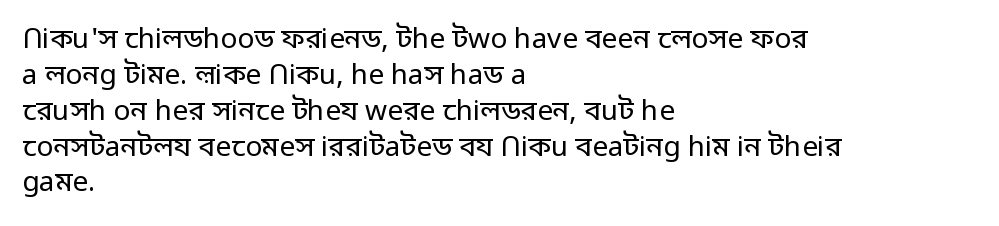
Q: Is the text bold? A: No.
Q: Is the text italic (slanted)? A: No, it is upright.
Q: Is the typeface a serif or a sans-serif typeface? A: Sans-serif.
Q: Is the text underlined? A: No.
Q: How is the paragraph aligned? A: Left-aligned.
Q: Is the spacing between letters normal or unusually wide? A: Normal.
Q: Is the spacing between lines tight, normal or loose? A: Normal.
Q: Width (condensed, normal, or wide)? A: Normal.
Q: Stroke contrast? A: Low.
Q: x-height? A: Medium.
Q: Monospaced? A: No.
